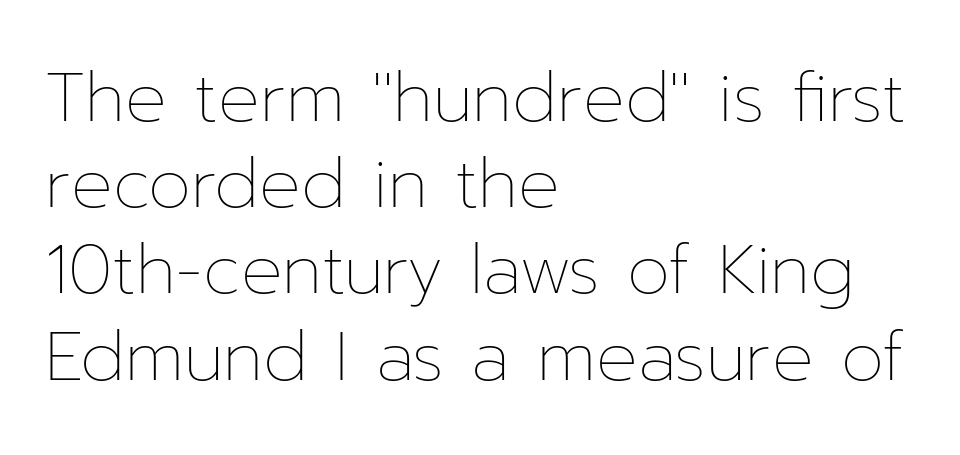
Q: Is the text bold? A: No.
Q: Is the text italic (slanted)? A: No, it is upright.
Q: Is the text underlined? A: No.
Q: How is the paragraph aligned? A: Left-aligned.
Q: Is the spacing between letters normal or unusually wide? A: Normal.
Q: Is the spacing between lines tight, normal or loose? A: Normal.
Q: Width (condensed, normal, or wide)? A: Normal.
Q: Stroke contrast? A: Low.
Q: x-height? A: Medium.
Q: Monospaced? A: No.
